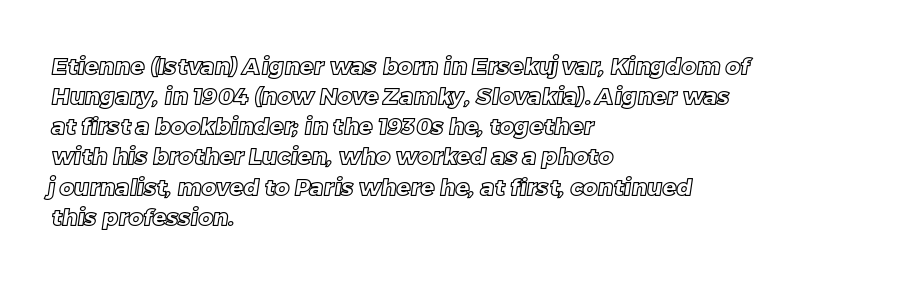
Q: Is the text underlined? A: No.
Q: How is the paragraph aligned? A: Left-aligned.
Q: Is the spacing between letters normal or unusually wide? A: Normal.
Q: Is the spacing between lines tight, normal or loose? A: Normal.
